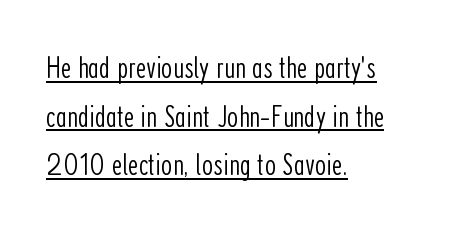
The image shows 32 px light, condensed sans-serif type, upright; set left-aligned, normal line spacing (1.52x), normal letter spacing, underlined; low stroke contrast and a medium x-height.
